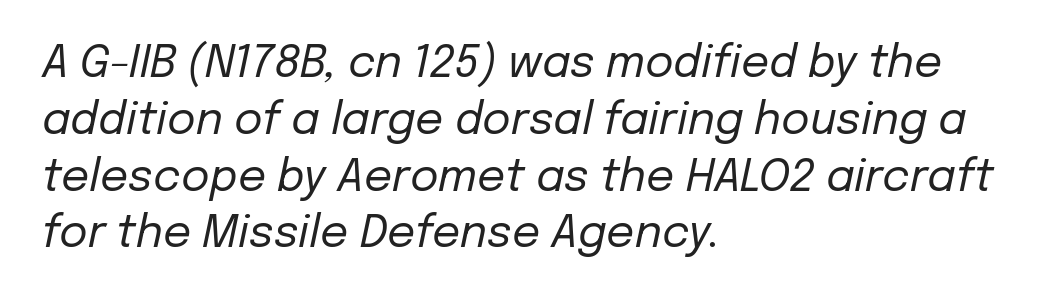
{"italic": "yes", "lean": "right", "slant_degrees": 12, "bold": "no", "weight": "regular", "width": "normal", "stroke_contrast": "low", "x_height": "medium", "monospaced": "no", "underline": "no", "align": "left", "line_spacing": "normal", "line_spacing_ratio": 1.29, "letter_spacing": "normal", "letter_spacing_em": 0.0, "glyph_px": 44}
